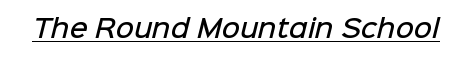
{"bold": "semi", "underline": "yes", "letter_spacing": "normal", "letter_spacing_em": 0.0, "glyph_px": 25}
